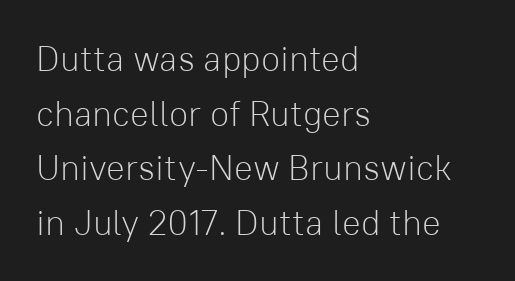
Style check: upright. Grotesque or geometric, the face here clearly has no serifs. Reading down the block, your eye returns to a fixed left position each line. The space between consecutive lines is moderate. Tracking value appears to be zero — textbook default spacing. Check the space under the baseline: it is left empty.
